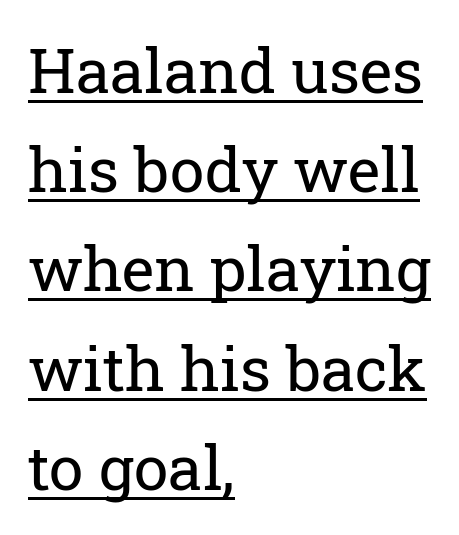
{"serif": "yes", "italic": "no", "bold": "no", "weight": "regular", "width": "normal", "stroke_contrast": "low", "x_height": "medium", "monospaced": "no", "underline": "yes", "align": "left", "line_spacing": "normal", "line_spacing_ratio": 1.6, "letter_spacing": "normal", "letter_spacing_em": 0.0, "glyph_px": 62}
